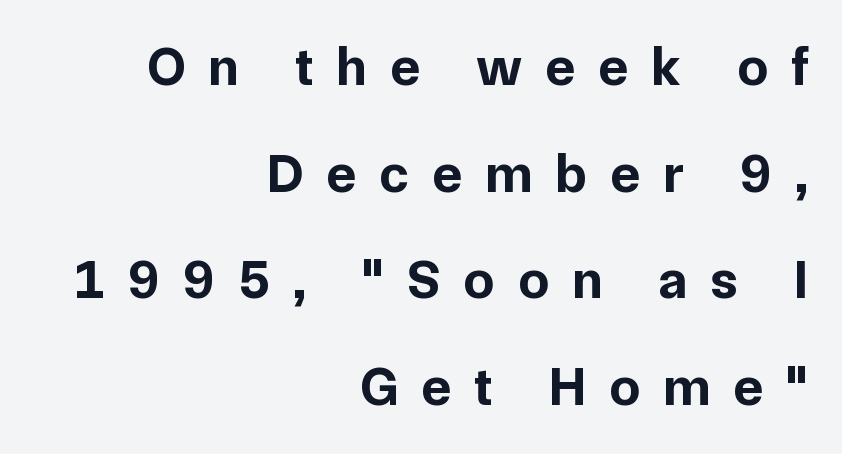
Spacing between characters has been opened up far beyond the box default. Posture: straight, roman, zero tilt. The passage shown is typeset with a sans-serif family. The face used here is proportionally spaced, like ordinary book or web type. Visually the block forms a straight wall on the right and a jagged coastline on the left.
